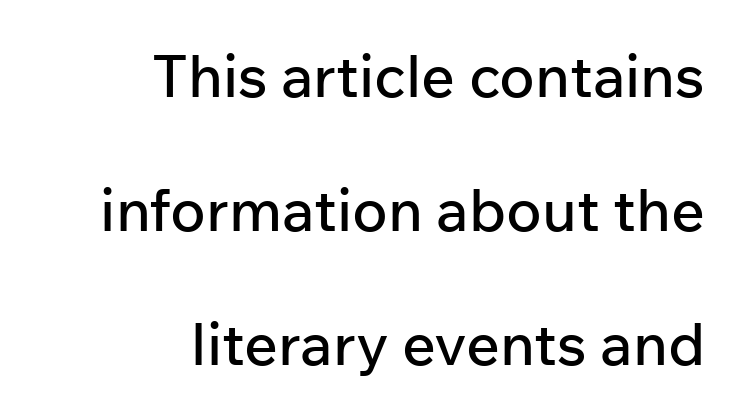
{"serif": "no", "italic": "no", "width": "normal", "stroke_contrast": "low", "x_height": "medium", "monospaced": "no", "underline": "no", "align": "right", "line_spacing": "loose", "line_spacing_ratio": 2.27, "letter_spacing": "normal", "letter_spacing_em": 0.0, "glyph_px": 59}
